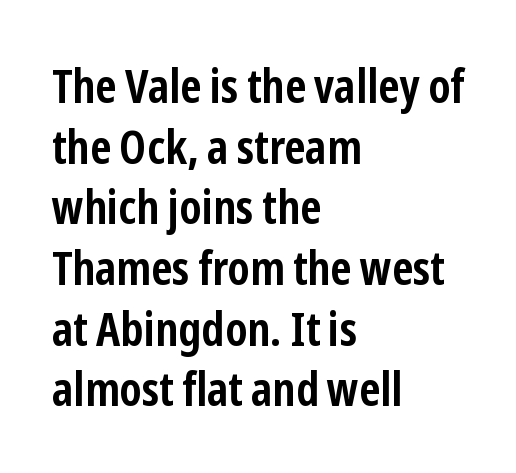
Q: Is the text bold? A: Yes.
Q: Is the text italic (slanted)? A: No, it is upright.
Q: Is the typeface a serif or a sans-serif typeface? A: Sans-serif.
Q: Is the text underlined? A: No.
Q: How is the paragraph aligned? A: Left-aligned.
Q: Is the spacing between letters normal or unusually wide? A: Normal.
Q: Is the spacing between lines tight, normal or loose? A: Normal.
Q: Width (condensed, normal, or wide)? A: Condensed.
Q: Stroke contrast? A: Low.
Q: x-height? A: Medium.
Q: Monospaced? A: No.
